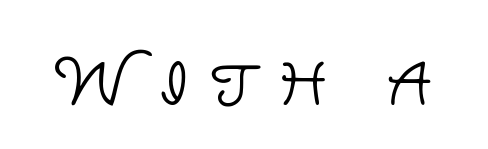
A sans-serif font was chosen for this passage. Is this a heavy cut? Hardly; it is regular or lighter. Students, note that the glyphs here are deliberately spaced far apart. Varying glyph widths throughout — classic text-font behaviour. Has an underline been added? It has not.
